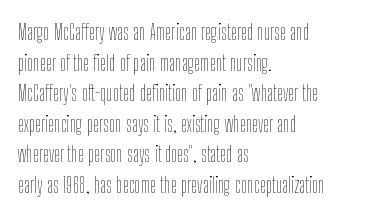
The image shows 22 px text type, upright; set left-aligned, normal line spacing (1.39x), normal letter spacing, not underlined.
